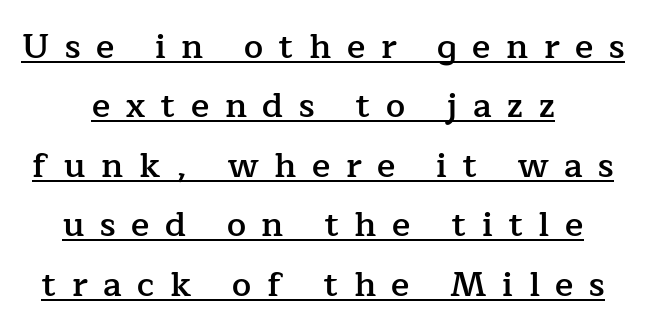
A somewhat darkened texture: the type is semibold rather than bold. Proportional: the letters do not fall into vertical columns. Underlining? Definitely there. The passage is arranged like a title page — every line centered.
